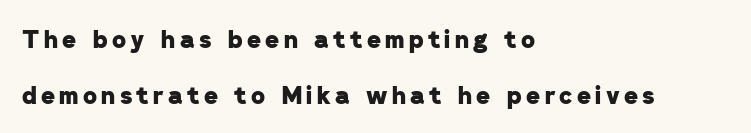
If you measured baseline to baseline, you'd find a long distance. Heavy, bold letterforms. Descenders are the only things crossing below the line. Typeset ragged right — the left edge is the straight one.
